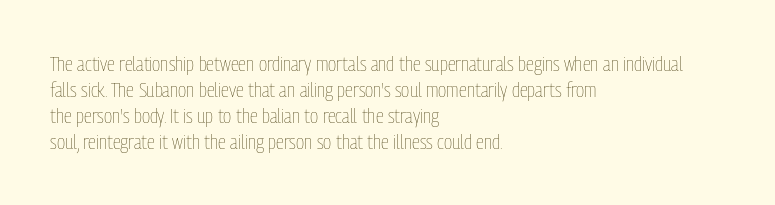
Q: Is the text bold? A: No.
Q: Is the text italic (slanted)? A: No, it is upright.
Q: Is the text underlined? A: No.
Q: How is the paragraph aligned? A: Left-aligned.
Q: Is the spacing between letters normal or unusually wide? A: Normal.
